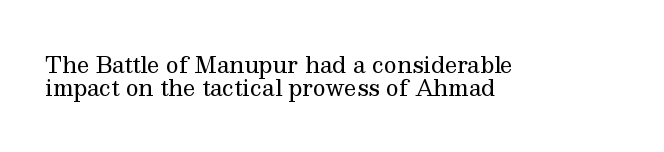
Posture: straight, roman, zero tilt. All the whitespace from short lines collects on the right. Between one letter and the next there's only the usual sliver of space. The area under the type is left untouched. Ink coverage per letter is moderate at most.
